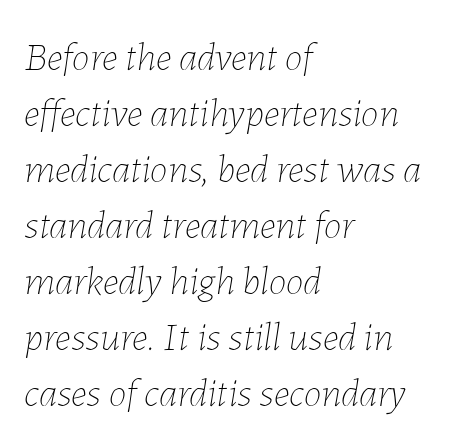
The image shows 40 px thin type, italic (leaning right); set left-aligned, normal line spacing (1.4x), normal letter spacing, not underlined; low stroke contrast and a medium x-height.
